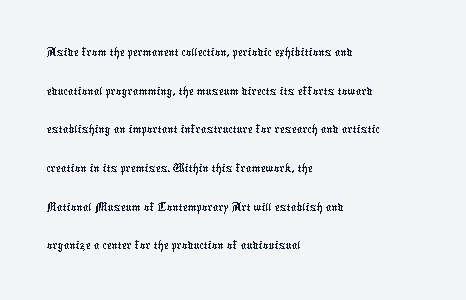
A typesetter would call this proportional, since set widths differ per character. What stands out about the letter spacing? Nothing — it is the standard amount. The paragraph has a hard left edge and a soft right edge. The lines sit at an ordinary, default distance from one another.
